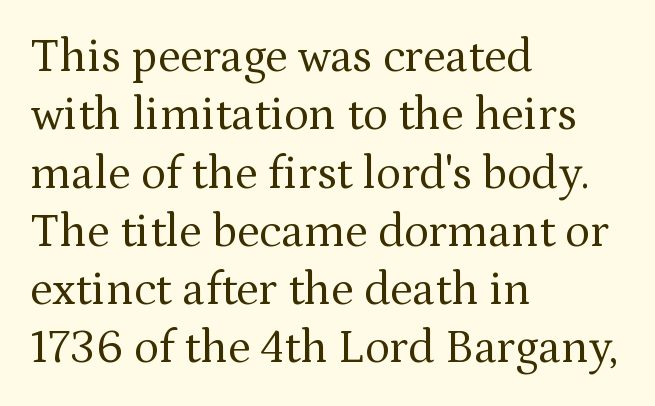
Honestly, the letter spacing is just normal — you wouldn't notice it. Looks like regular typesetting: each glyph gets only the width it needs. Stroke mass is kept to a normal reading level or below. Letterform terminals end in serifs throughout the passage. Ascenders rise straight up at ninety degrees. A student would call this left alignment; a typographer would say flush left, rag right.
